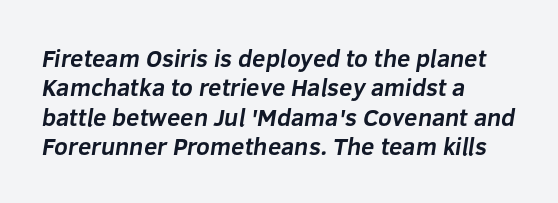
Left-aligned paragraph, ragged on the right. This is heavy type, rendered in bold. Letter spacing: default. The strip under each line holds only bare page.
